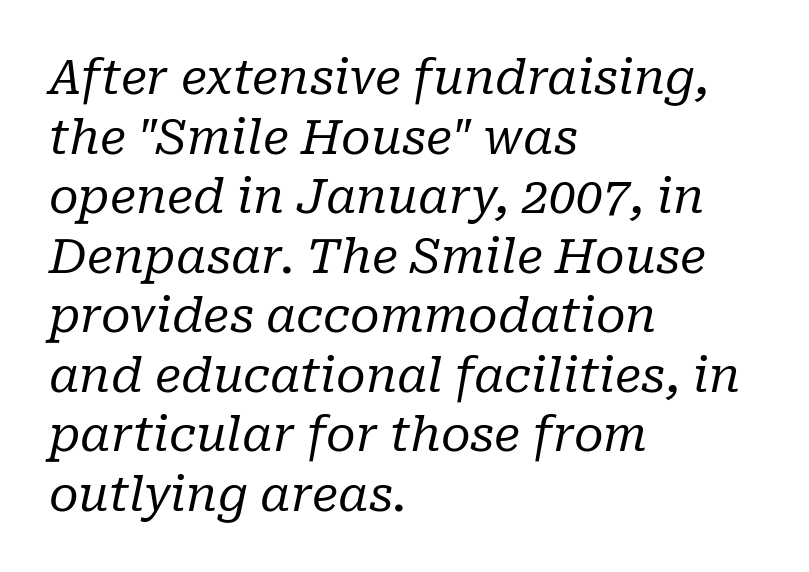
{"serif": "yes", "italic": "yes", "lean": "right", "slant_degrees": 10, "bold": "no", "weight": "regular", "width": "normal", "stroke_contrast": "low", "x_height": "medium", "monospaced": "no", "underline": "no", "align": "left", "line_spacing_ratio": 1.24, "letter_spacing": "normal", "letter_spacing_em": 0.0, "glyph_px": 48}
